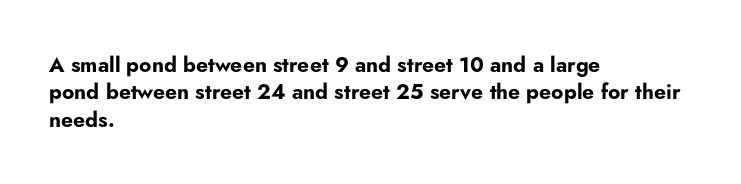
Q: Is the text bold? A: Yes.
Q: Is the text italic (slanted)? A: No, it is upright.
Q: Is the text underlined? A: No.
Q: How is the paragraph aligned? A: Left-aligned.
Q: Is the spacing between letters normal or unusually wide? A: Normal.
Q: Is the spacing between lines tight, normal or loose? A: Normal.
